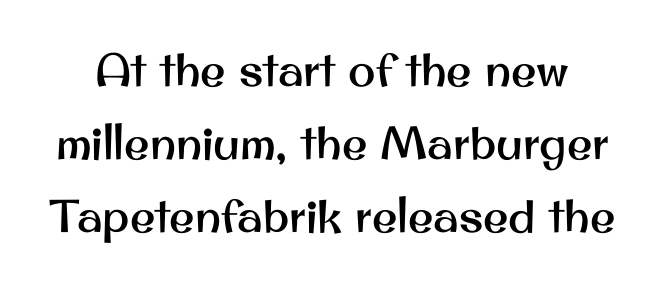
Q: Is the text italic (slanted)? A: No, it is upright.
Q: Is the typeface a serif or a sans-serif typeface? A: Sans-serif.
Q: Is the text underlined? A: No.
Q: Is the spacing between letters normal or unusually wide? A: Normal.
Q: Is the spacing between lines tight, normal or loose? A: Normal.
Q: Width (condensed, normal, or wide)? A: Normal.
Q: Stroke contrast? A: Medium.
Q: x-height? A: Small.
Q: Monospaced? A: No.
